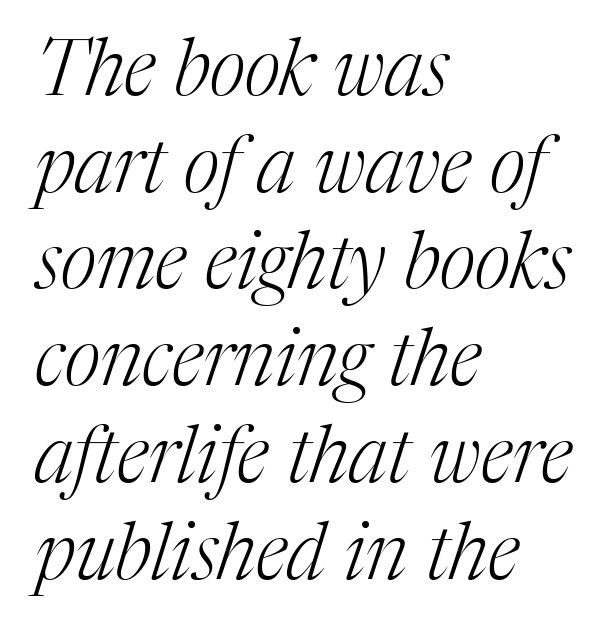
Weight: not bold — regular or lighter. The compositor pushed each line to the left boundary. Character widths vary here, with narrow letters taking less room than wide ones. The passage shown has conventional tracking throughout. An italicized treatment has been applied to the whole sample.
